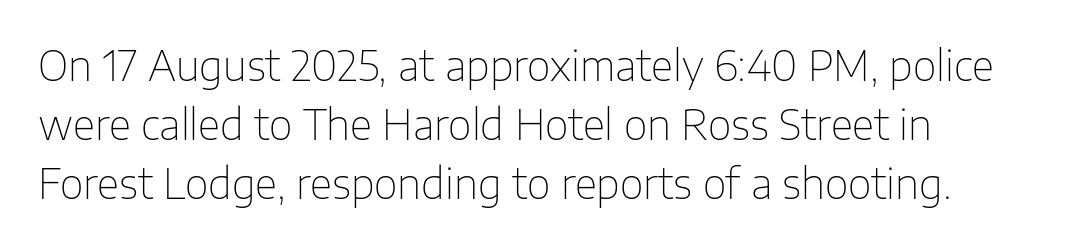
The image shows 41 px thin sans-serif type, upright; set normal line spacing (1.44x), normal letter spacing, not underlined; low stroke contrast and a medium x-height.
